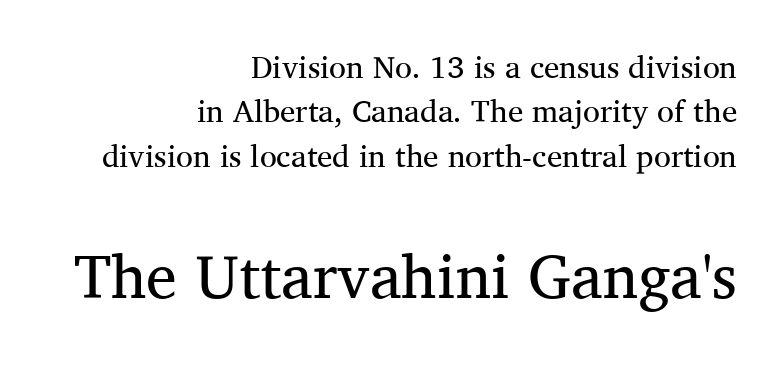
{"serif": "yes", "italic": "no", "bold": "no", "weight": "regular", "width": "normal", "stroke_contrast": "medium", "x_height": "medium", "monospaced": "no", "underline": "no", "align": "right", "line_spacing": "normal", "line_spacing_ratio": 1.43, "letter_spacing": "normal", "letter_spacing_em": 0.0, "larger_block": "second", "size_ratio": 2.0, "glyph_px": 62}
